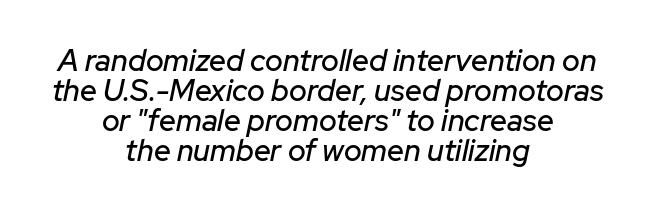
Q: Is the text italic (slanted)? A: Yes, it leans right by about 12 degrees.
Q: Is the text underlined? A: No.
Q: How is the paragraph aligned? A: Centered.
Q: Is the spacing between letters normal or unusually wide? A: Normal.
Q: Is the spacing between lines tight, normal or loose? A: Tight.
Q: Width (condensed, normal, or wide)? A: Normal.
Q: Stroke contrast? A: Low.
Q: x-height? A: Medium.
Q: Monospaced? A: No.
